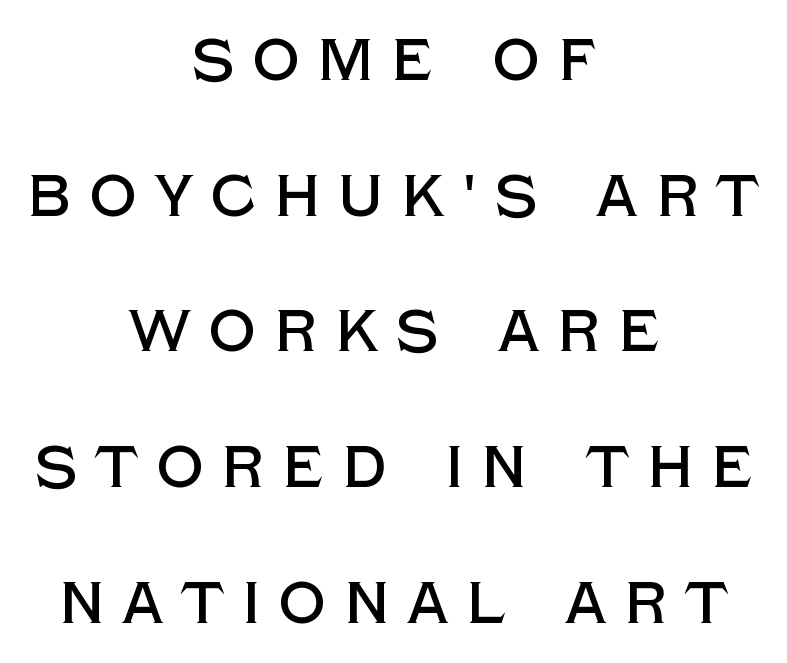
Q: Is the text italic (slanted)? A: No, it is upright.
Q: Is the typeface a serif or a sans-serif typeface? A: Sans-serif.
Q: Is the text underlined? A: No.
Q: How is the paragraph aligned? A: Centered.
Q: Is the spacing between letters normal or unusually wide? A: Unusually wide.
Q: Is the spacing between lines tight, normal or loose? A: Loose.
Q: Width (condensed, normal, or wide)? A: Normal.
Q: x-height? A: Large.
Q: Monospaced? A: No.
